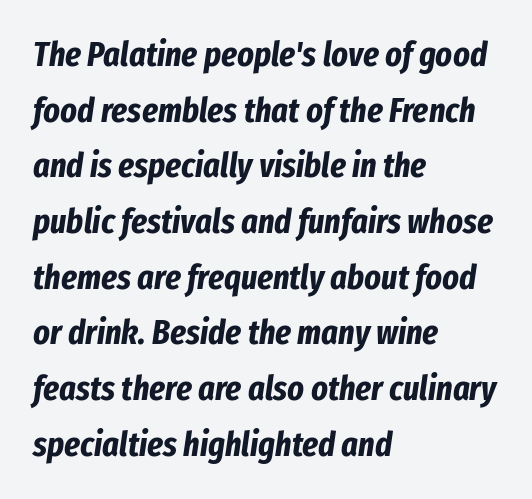
The image shows 35 px bold, condensed type, italic (leaning right); set left-aligned, normal line spacing (1.59x), normal letter spacing, not underlined; low stroke contrast and a medium x-height.
